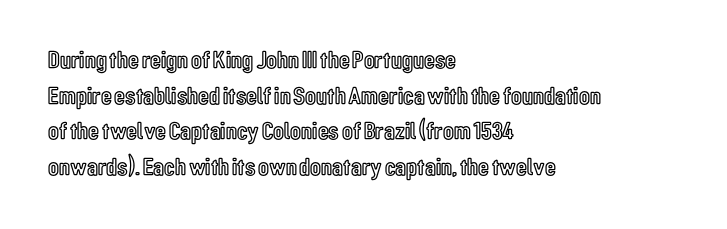
Q: Is the text italic (slanted)? A: No, it is upright.
Q: Is the text underlined? A: No.
Q: How is the paragraph aligned? A: Left-aligned.
Q: Is the spacing between letters normal or unusually wide? A: Normal.
Q: Is the spacing between lines tight, normal or loose? A: Normal.
